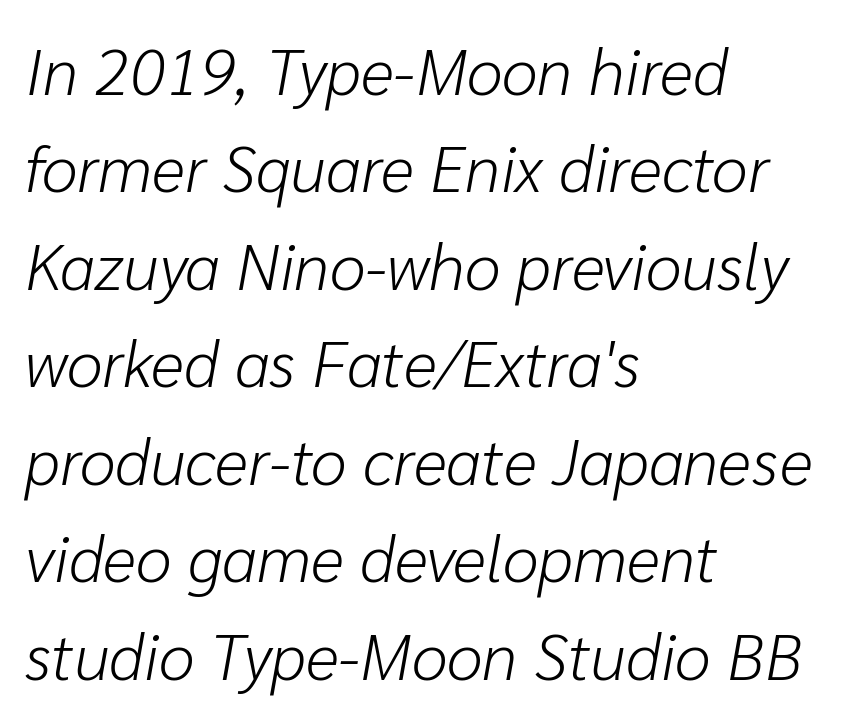
The passage shown stacks its lines at a standard gap. On a weight scale, this lands at 450 or below. Looks like regular typesetting: each glyph gets only the width it needs. You can tell it's italic because the verticals aren't actually vertical.
